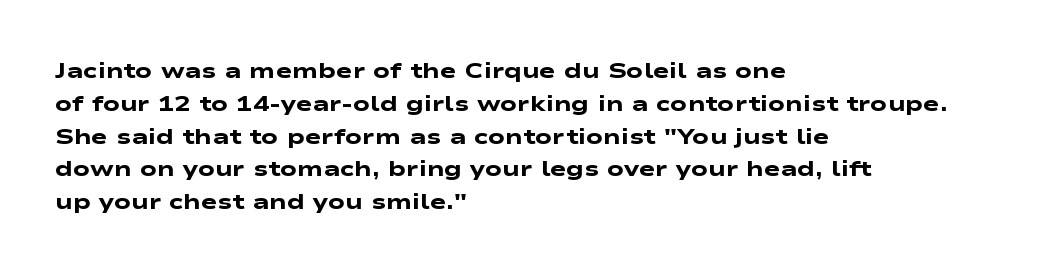
{"bold": "yes", "underline": "no", "align": "left", "line_spacing": "normal", "line_spacing_ratio": 1.49, "letter_spacing": "normal", "letter_spacing_em": 0.0, "glyph_px": 22}
